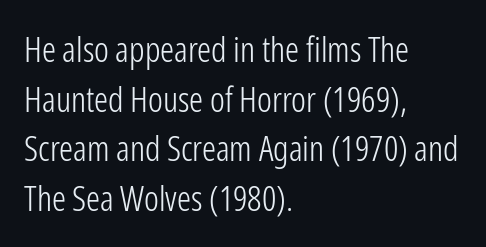
The image shows 35 px light, condensed sans-serif type, upright; set left-aligned, normal line spacing (1.42x), normal letter spacing, not underlined; low stroke contrast and a medium x-height.
